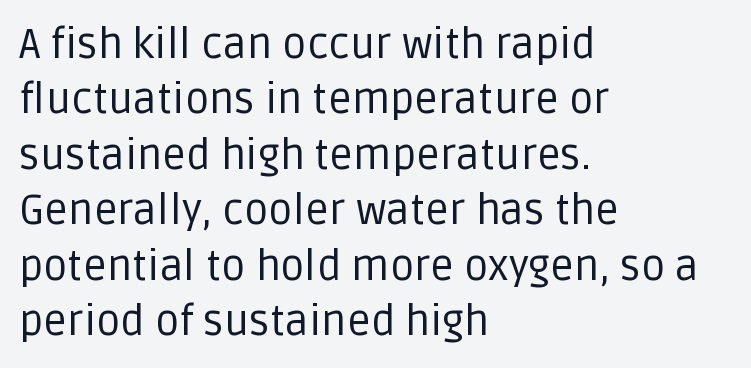
Glyph-to-glyph distance matches everyday printed text. Unlike italic type, these characters show no tilt at all. The passage is arranged the way most books set body copy — flush left. The weight tops out at a normal text grade. Serifs: no, the terminals of the letterforms are clean.
